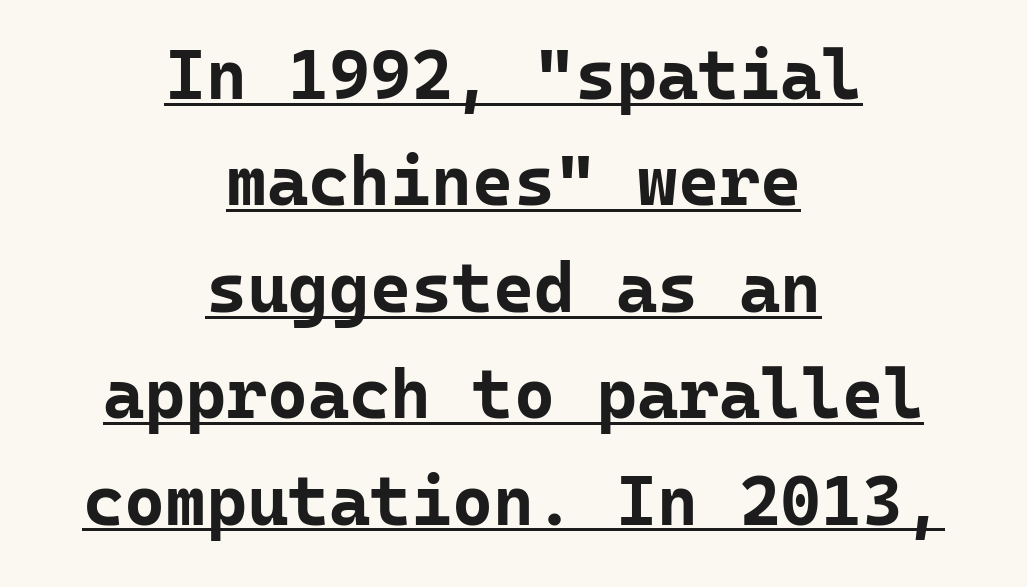
Q: Is the text bold? A: Yes.
Q: Is the text italic (slanted)? A: No, it is upright.
Q: Is the typeface a serif or a sans-serif typeface? A: Sans-serif.
Q: Is the text underlined? A: Yes.
Q: How is the paragraph aligned? A: Centered.
Q: Is the spacing between letters normal or unusually wide? A: Normal.
Q: Is the spacing between lines tight, normal or loose? A: Normal.
Q: Width (condensed, normal, or wide)? A: Normal.
Q: Stroke contrast? A: Low.
Q: x-height? A: Medium.
Q: Monospaced? A: Yes.
